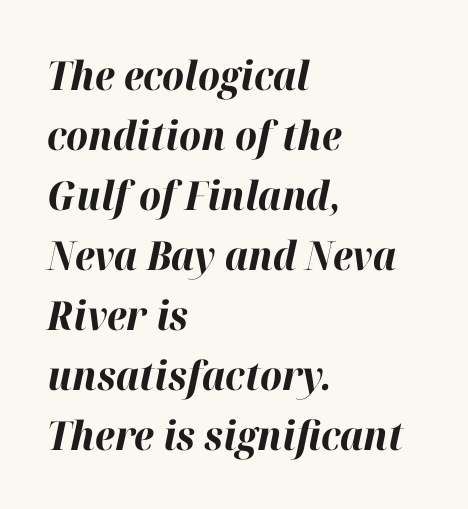
{"italic": "yes", "lean": "right", "slant_degrees": 12, "bold": "yes", "weight": "bold", "width": "normal", "stroke_contrast": "high", "x_height": "medium", "monospaced": "no", "underline": "no", "align": "left", "line_spacing": "normal", "line_spacing_ratio": 1.5, "letter_spacing": "normal", "letter_spacing_em": 0.0, "glyph_px": 40}
